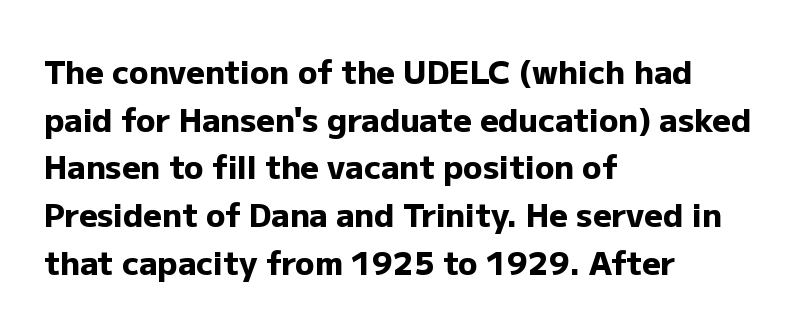
The image shows 32 px heavy sans-serif type, upright; set left-aligned, normal line spacing (1.49x), normal letter spacing, not underlined; low stroke contrast and a medium x-height.
